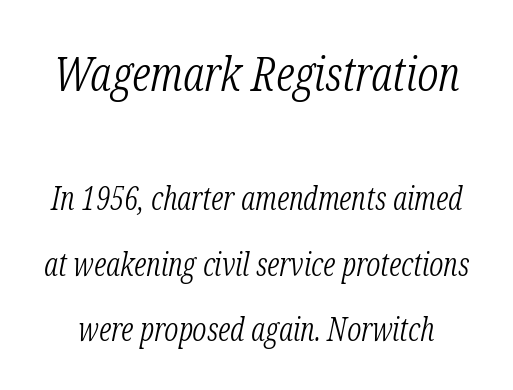
The image shows 48 px light, condensed serif type, italic (leaning right); set loose line spacing (2.04x), normal letter spacing, not underlined; the first (top) block is 1.5x larger; low stroke contrast and a medium x-height.
